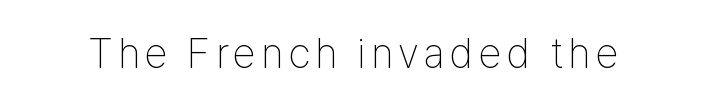
Q: Is the text bold? A: No.
Q: Is the text italic (slanted)? A: No, it is upright.
Q: Is the typeface a serif or a sans-serif typeface? A: Sans-serif.
Q: Is the text underlined? A: No.
Q: Width (condensed, normal, or wide)? A: Condensed.
Q: Stroke contrast? A: Low.
Q: x-height? A: Medium.
Q: Monospaced? A: No.
